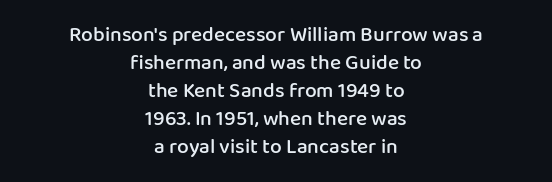
The image shows 21 px text type, upright; set centered, normal line spacing (1.33x), normal letter spacing, not underlined.
